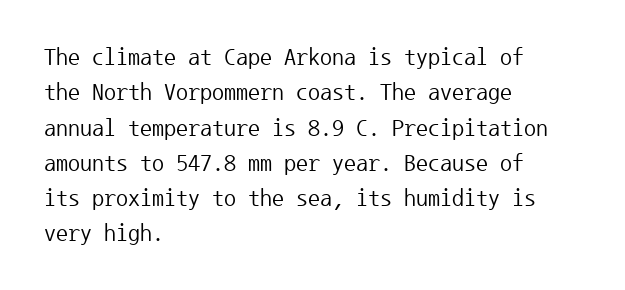
Tracking value appears to be zero — textbook default spacing. Posture: straight, roman, zero tilt. Leftover space on each line is placed entirely after the last word. This is not heavy type; no bold has been used.
